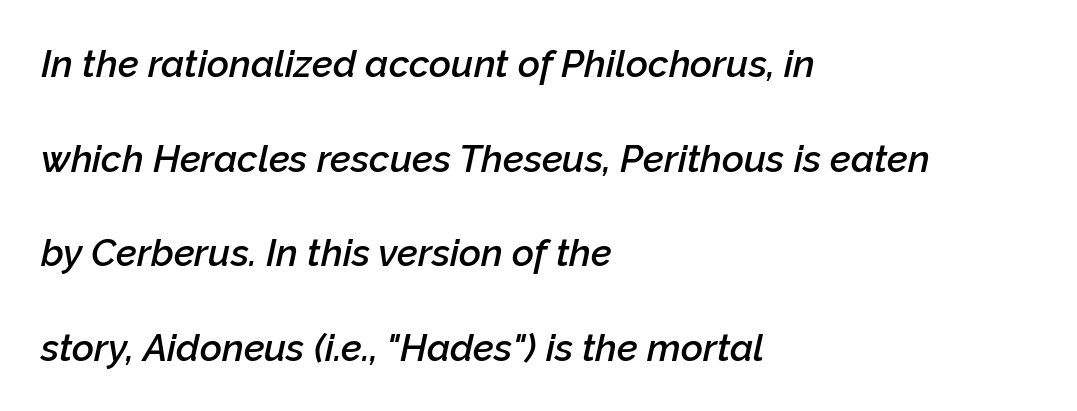
Q: Is the text bold? A: Semi-bold.
Q: Is the text italic (slanted)? A: Yes, it leans right by about 12 degrees.
Q: Is the text underlined? A: No.
Q: How is the paragraph aligned? A: Left-aligned.
Q: Is the spacing between letters normal or unusually wide? A: Normal.
Q: Is the spacing between lines tight, normal or loose? A: Loose.
Q: Width (condensed, normal, or wide)? A: Normal.
Q: Stroke contrast? A: Low.
Q: x-height? A: Medium.
Q: Monospaced? A: No.
